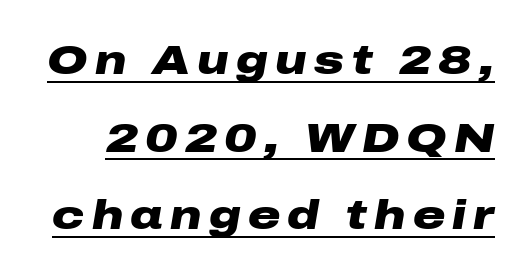
The image shows 40 px heavy, wide type, italic (leaning right); set loose line spacing (1.94x), underlined; low stroke contrast and a medium x-height.
